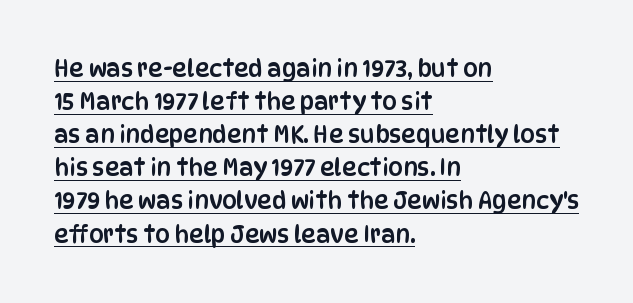
{"italic": "no", "underline": "yes", "align": "left", "line_spacing": "normal", "line_spacing_ratio": 1.44, "letter_spacing": "normal", "letter_spacing_em": 0.0, "glyph_px": 23}
